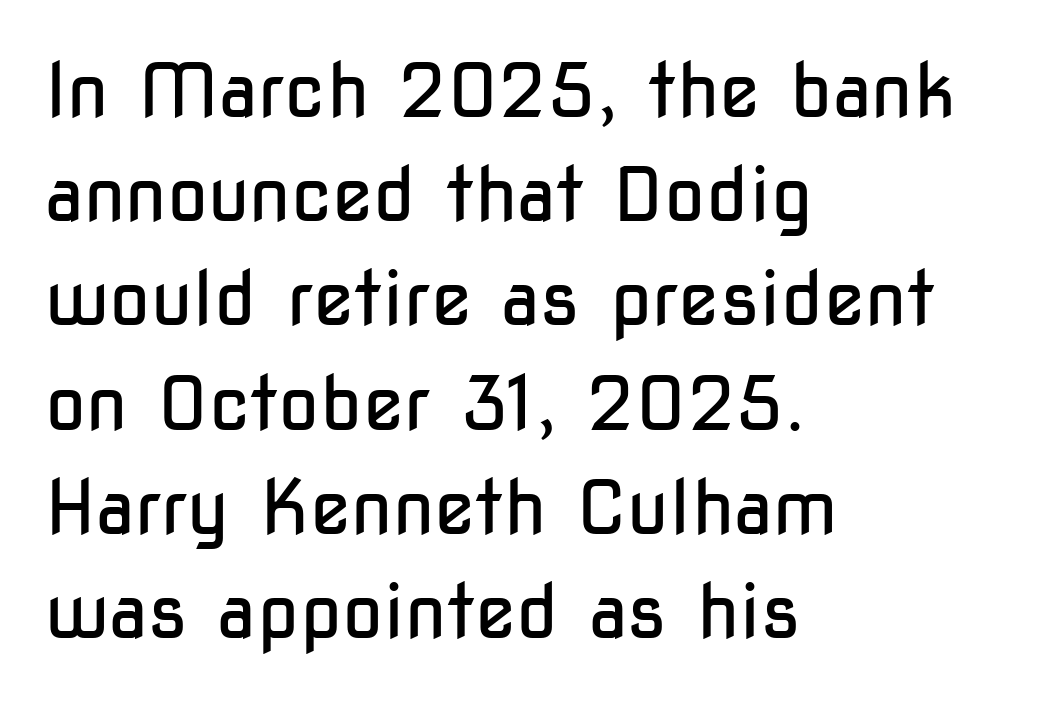
{"serif": "no", "italic": "no", "bold": "no", "weight": "regular", "width": "condensed", "stroke_contrast": "low", "x_height": "medium", "monospaced": "no", "underline": "no", "align": "left", "line_spacing": "normal", "line_spacing_ratio": 1.39, "letter_spacing": "normal", "letter_spacing_em": 0.0, "glyph_px": 75}
